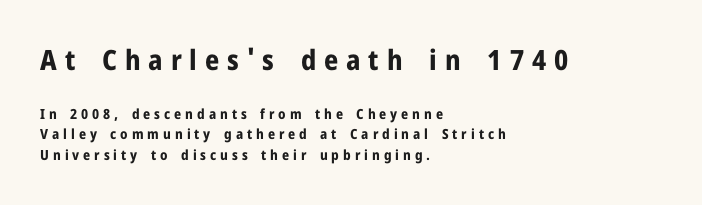
The image shows 28 px bold sans-serif type, upright; set left-aligned, normal line spacing (1.47x), unusually wide letter spacing (+0.28 em), not underlined; the first (top) block is 2.0x larger; low stroke contrast and a medium x-height.
